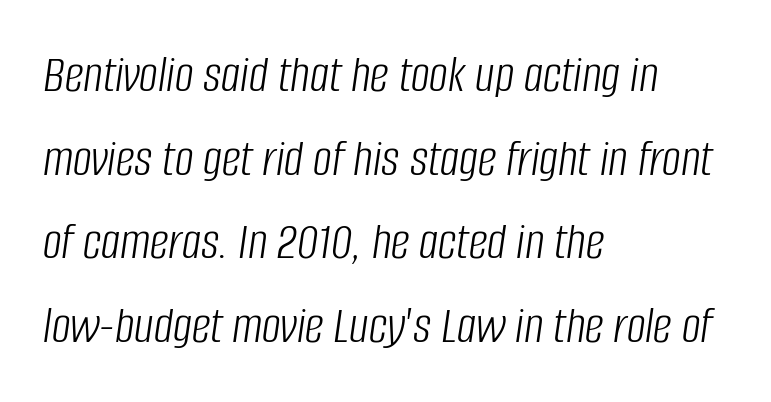
The image shows 53 px light, condensed type, italic (leaning right); set left-aligned, normal line spacing (1.58x), normal letter spacing, not underlined; low stroke contrast and a large x-height.
